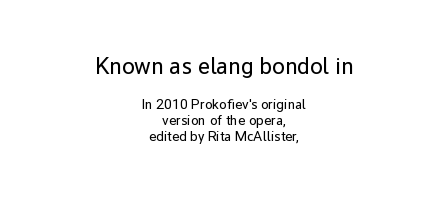
Both edges are ragged and mirror each other, which tells us the setting is centered. Leading is clearly below the norm, producing a dense column. Size hierarchy here favors the leading block over the trailing one. The type sits square on the baseline with zero lean.
